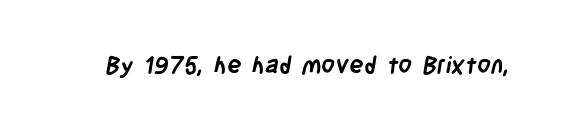
The image shows 24 px bold type; set normal letter spacing, not underlined.
